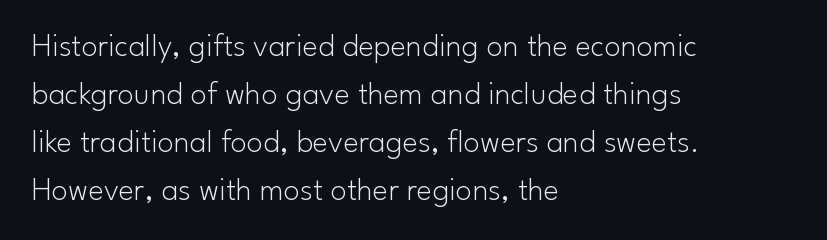
{"serif": "no", "italic": "no", "bold": "no", "weight": "light", "width": "normal", "stroke_contrast": "low", "x_height": "small", "monospaced": "no", "underline": "no", "align": "left", "line_spacing": "normal", "line_spacing_ratio": 1.45, "letter_spacing": "normal", "letter_spacing_em": 0.0, "glyph_px": 33}
